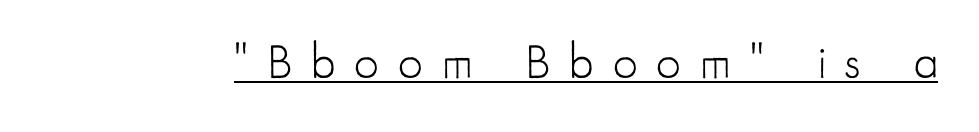
Q: Is the text bold? A: No.
Q: Is the text italic (slanted)? A: No, it is upright.
Q: Is the typeface a serif or a sans-serif typeface? A: Sans-serif.
Q: Is the text underlined? A: Yes.
Q: Is the spacing between letters normal or unusually wide? A: Unusually wide.
Q: Width (condensed, normal, or wide)? A: Condensed.
Q: Stroke contrast? A: Low.
Q: x-height? A: Small.
Q: Monospaced? A: No.
